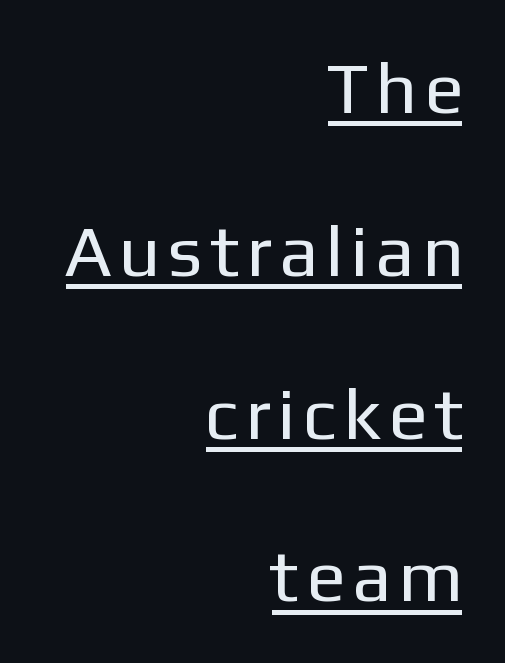
The cut favours lightness, reaching ordinary text weight at its darkest. In terms of posture, this sample is upright. Horizontal alignment here is rightward, an uncommon choice for prose. The font family rendered here belongs to the sans-serif group.
